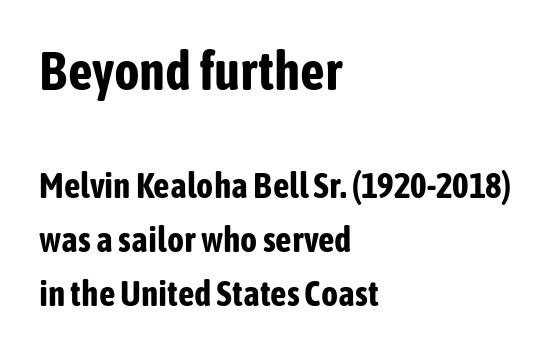
The ragged edge is on the right, which tells us the setting is flush left. Upright lettering throughout. Observe the ordinary spacing: letters are neighbours, not strangers. The letters advance in unequal steps, a hallmark of proportional type.
